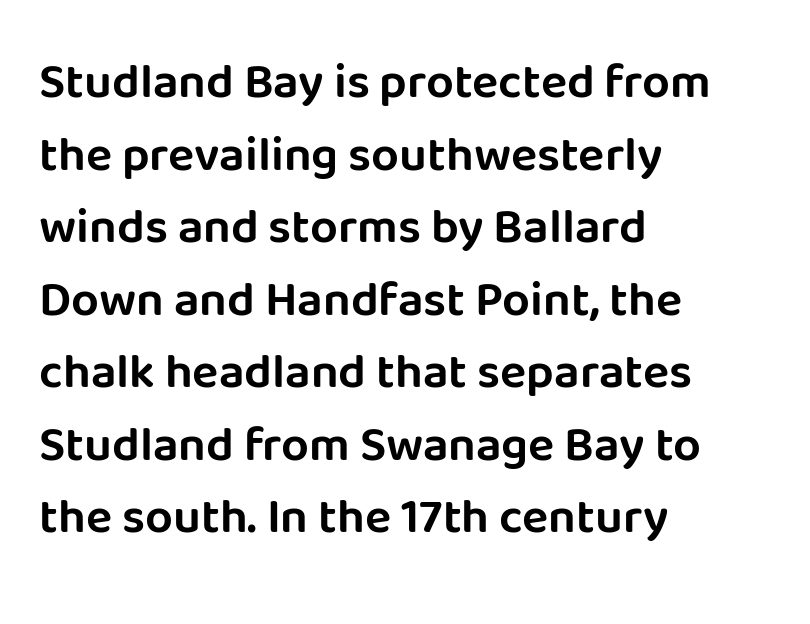
The image shows 49 px sans-serif type, upright; set left-aligned, normal line spacing (1.48x), normal letter spacing, not underlined; low stroke contrast and a large x-height.
